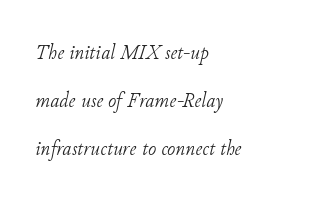
Q: Is the text bold? A: No.
Q: Is the text italic (slanted)? A: Yes, it leans right by about 11 degrees.
Q: Is the text underlined? A: No.
Q: How is the paragraph aligned? A: Left-aligned.
Q: Is the spacing between letters normal or unusually wide? A: Normal.
Q: Is the spacing between lines tight, normal or loose? A: Loose.
